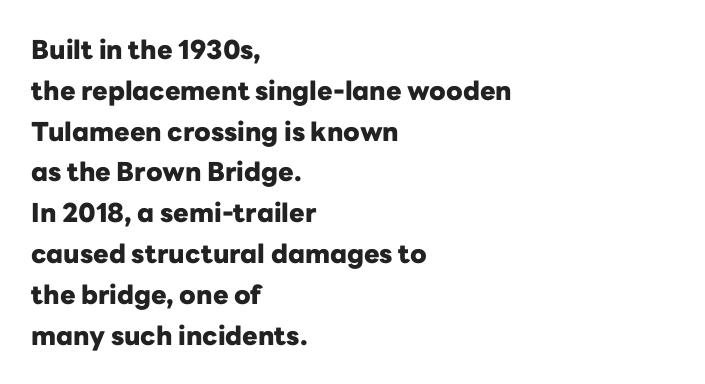
{"italic": "no", "bold": "yes", "underline": "no", "align": "left", "line_spacing": "normal", "line_spacing_ratio": 1.57, "letter_spacing": "normal", "letter_spacing_em": 0.0, "glyph_px": 26}
